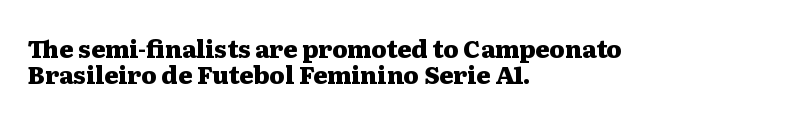
{"italic": "no", "bold": "yes", "underline": "no", "align": "left", "line_spacing": "tight", "line_spacing_ratio": 1.09, "letter_spacing": "normal", "letter_spacing_em": 0.0, "glyph_px": 24}
